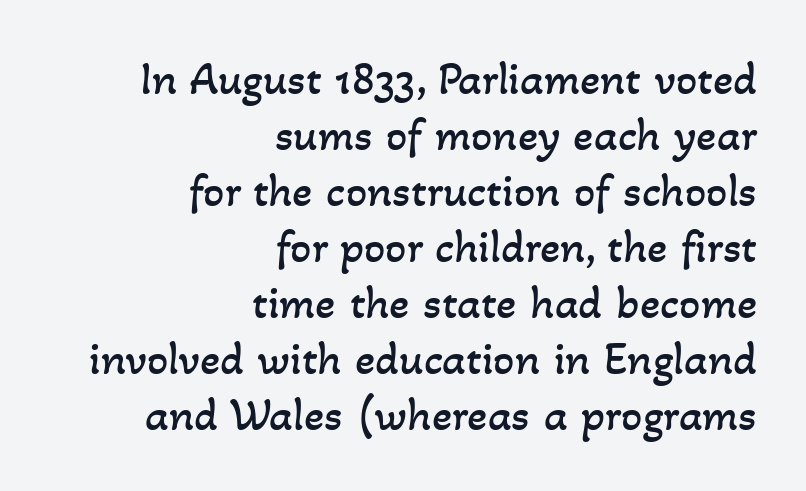
The image shows 47 px regular-weight type; set right-aligned, line spacing 1.19x, normal letter spacing, not underlined; low stroke contrast and a small x-height.
